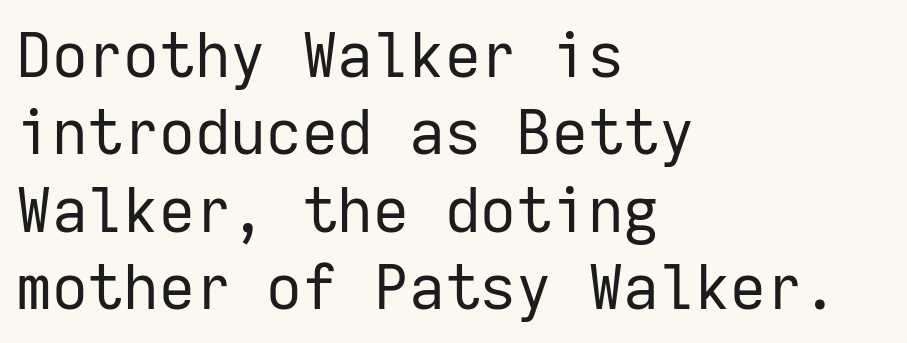
Beneath every word, the page is bare. The type is set solid horizontally, with unmodified tracking. The vertical gap from one line to the next is medium. When letters stand straight like this, we call the style roman or upright.
